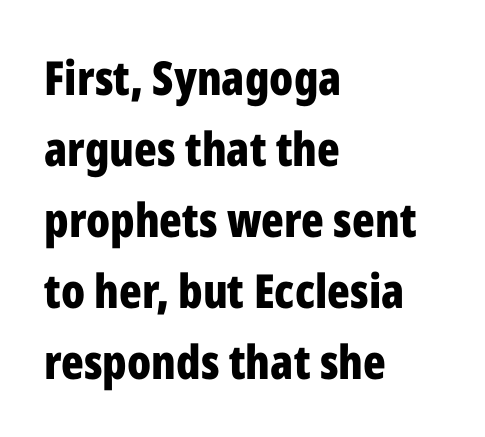
Q: Is the text bold? A: Yes.
Q: Is the text italic (slanted)? A: No, it is upright.
Q: Is the typeface a serif or a sans-serif typeface? A: Sans-serif.
Q: Is the text underlined? A: No.
Q: How is the paragraph aligned? A: Left-aligned.
Q: Is the spacing between letters normal or unusually wide? A: Normal.
Q: Is the spacing between lines tight, normal or loose? A: Normal.
Q: Width (condensed, normal, or wide)? A: Condensed.
Q: Stroke contrast? A: Low.
Q: x-height? A: Medium.
Q: Monospaced? A: No.
